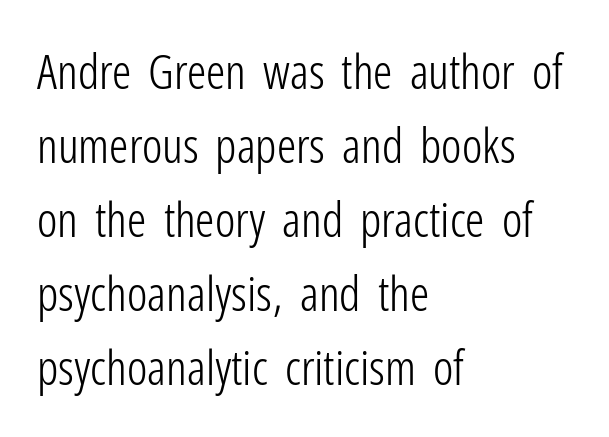
{"serif": "no", "italic": "no", "bold": "no", "weight": "light", "width": "condensed", "stroke_contrast": "low", "x_height": "medium", "monospaced": "no", "underline": "no", "align": "left", "line_spacing": "normal", "line_spacing_ratio": 1.54, "letter_spacing": "normal", "letter_spacing_em": 0.0, "glyph_px": 48}
